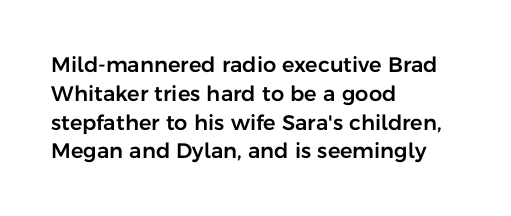
The compositor pushed each line to the left boundary. The strip under each line holds only bare page. When letters stand straight like this, we call the style roman or upright. Letter spacing: default. In terms of leading, this rendering sits right in the middle.
